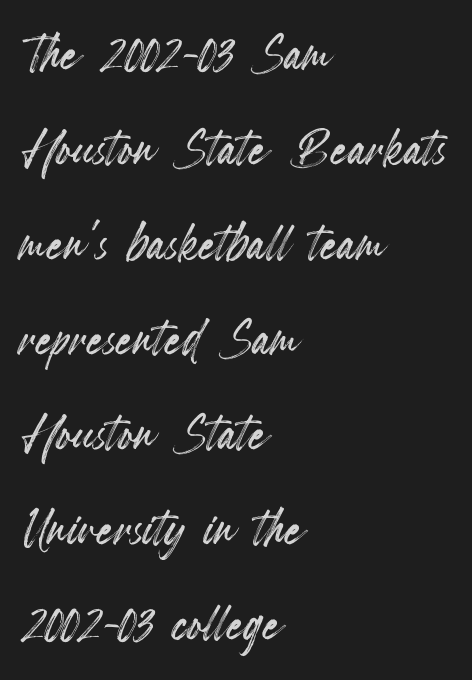
Q: Is the text italic (slanted)? A: Yes.
Q: Is the text underlined? A: No.
Q: How is the paragraph aligned? A: Left-aligned.
Q: Is the spacing between letters normal or unusually wide? A: Normal.
Q: Is the spacing between lines tight, normal or loose? A: Normal.
Q: Width (condensed, normal, or wide)? A: Condensed.
Q: x-height? A: Small.
Q: Monospaced? A: No.
